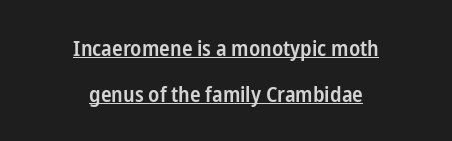
This sample uses plain, unmodified letter spacing. In terms of leading, this rendering errs on the spacious side. Centered paragraph, ragged on both sides. The string is rendered with underlining switched on.
